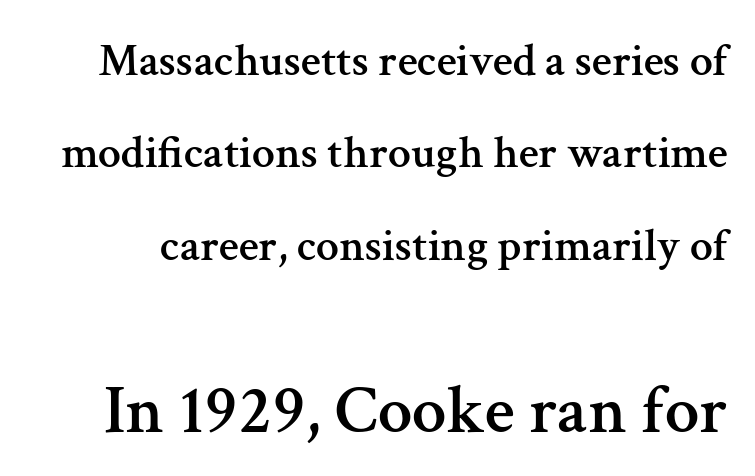
In terms of posture, this sample is upright. The composition opens small and finishes big. Note the varied advance widths — an 'i' is clearly narrower than an 'm'. Typographically, this falls in the serif category.
